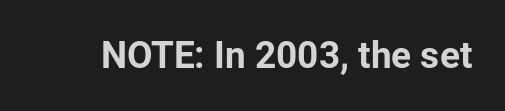
The image shows 37 px bold sans-serif type, upright; set normal letter spacing, not underlined; low stroke contrast and a medium x-height.
